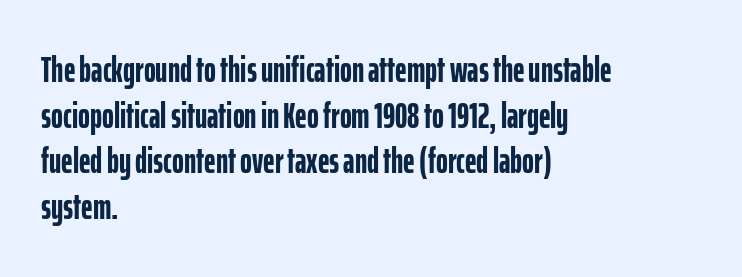
The image shows 36 px semibold, condensed sans-serif type, upright; set left-aligned, normal line spacing (1.27x), normal letter spacing, not underlined; low stroke contrast and a medium x-height.
